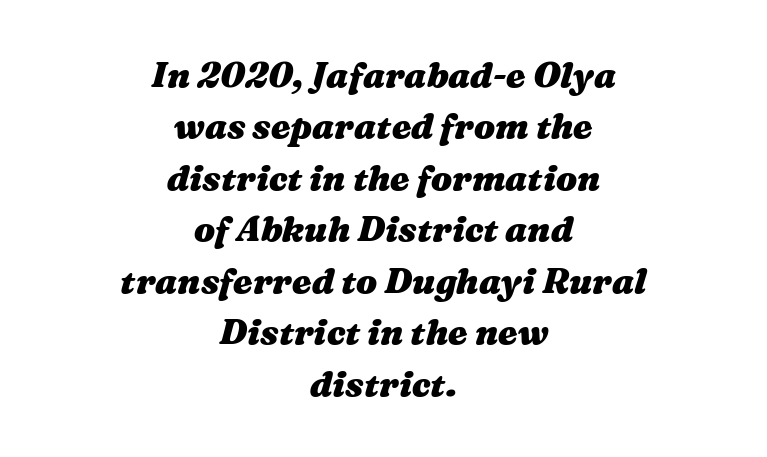
The image shows 35 px heavy, wide type, italic (leaning right); set centered, normal line spacing (1.47x), normal letter spacing, not underlined; medium stroke contrast and a medium x-height.
